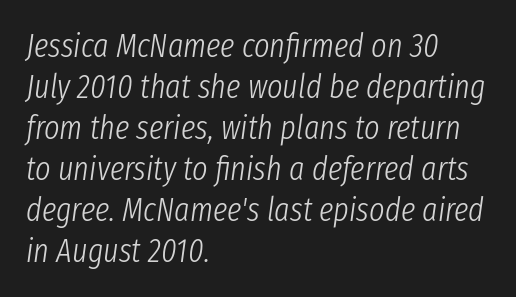
Q: Is the text bold? A: No.
Q: Is the text italic (slanted)? A: Yes, it leans right by about 8 degrees.
Q: Is the text underlined? A: No.
Q: How is the paragraph aligned? A: Left-aligned.
Q: Is the spacing between letters normal or unusually wide? A: Normal.
Q: Width (condensed, normal, or wide)? A: Condensed.
Q: Stroke contrast? A: Low.
Q: x-height? A: Medium.
Q: Monospaced? A: No.
